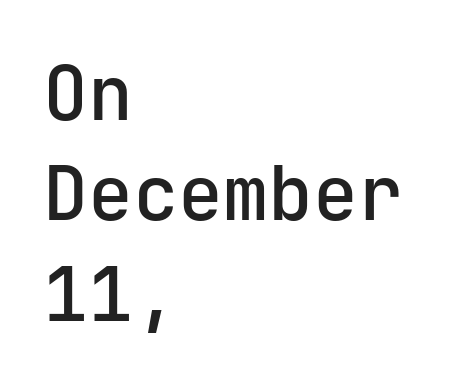
Q: Is the text bold? A: Semi-bold.
Q: Is the text italic (slanted)? A: No, it is upright.
Q: Is the typeface a serif or a sans-serif typeface? A: Sans-serif.
Q: Is the text underlined? A: No.
Q: How is the paragraph aligned? A: Left-aligned.
Q: Is the spacing between letters normal or unusually wide? A: Normal.
Q: Is the spacing between lines tight, normal or loose? A: Normal.
Q: Width (condensed, normal, or wide)? A: Normal.
Q: Stroke contrast? A: Low.
Q: x-height? A: Medium.
